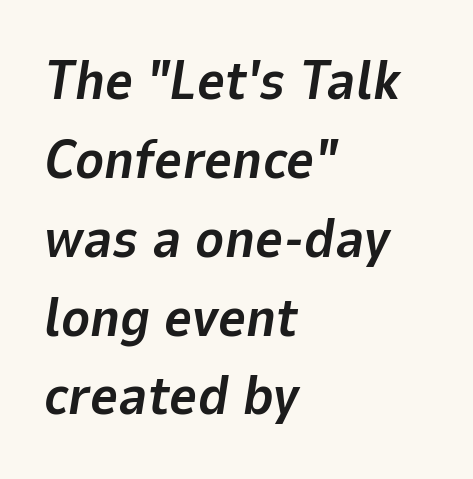
Q: Is the text bold? A: Yes.
Q: Is the text italic (slanted)? A: Yes, it leans right by about 9 degrees.
Q: Is the text underlined? A: No.
Q: How is the paragraph aligned? A: Left-aligned.
Q: Is the spacing between letters normal or unusually wide? A: Normal.
Q: Is the spacing between lines tight, normal or loose? A: Normal.
Q: Width (condensed, normal, or wide)? A: Normal.
Q: Stroke contrast? A: Low.
Q: x-height? A: Medium.
Q: Monospaced? A: No.
